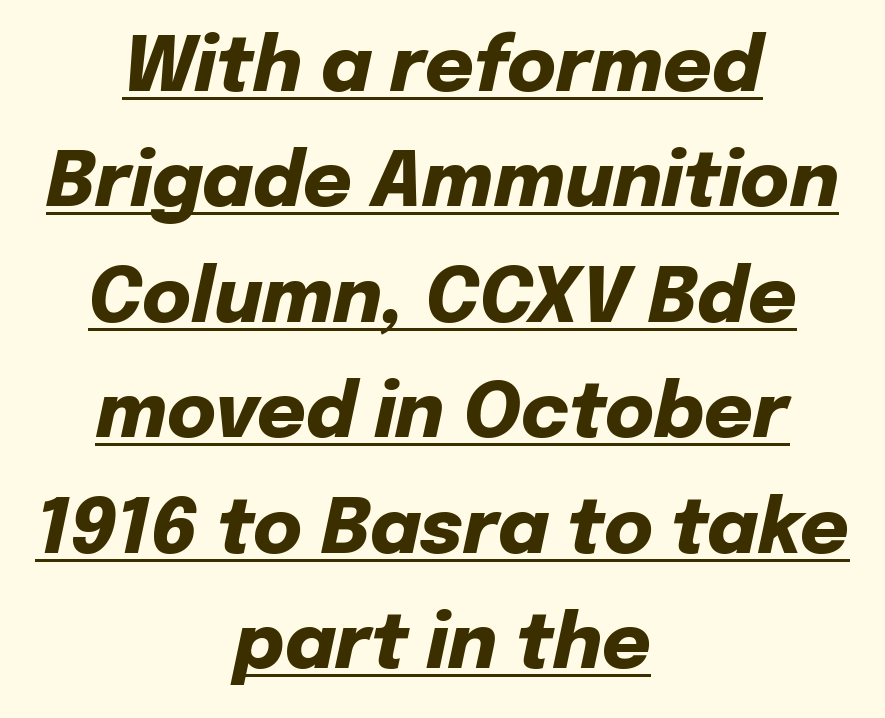
Q: Is the text bold? A: Yes.
Q: Is the text italic (slanted)? A: Yes, it leans right by about 12 degrees.
Q: Is the text underlined? A: Yes.
Q: How is the paragraph aligned? A: Centered.
Q: Is the spacing between letters normal or unusually wide? A: Normal.
Q: Is the spacing between lines tight, normal or loose? A: Normal.
Q: Width (condensed, normal, or wide)? A: Normal.
Q: Stroke contrast? A: Low.
Q: x-height? A: Medium.
Q: Monospaced? A: No.
